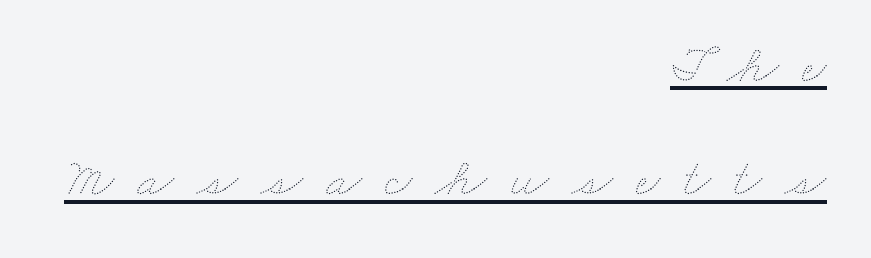
{"bold": "no", "weight": "thin", "width": "wide", "stroke_contrast": "medium", "x_height": "small", "monospaced": "no", "underline": "yes", "align": "right", "line_spacing": "loose", "line_spacing_ratio": 2.14, "letter_spacing": "wide", "letter_spacing_em": 0.44, "glyph_px": 53}
